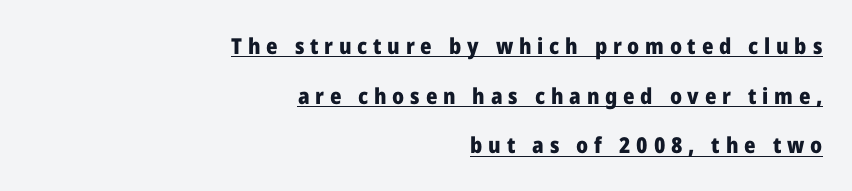
{"italic": "no", "bold": "yes", "underline": "yes", "align": "right", "line_spacing": "loose", "line_spacing_ratio": 2.26, "letter_spacing": "wide", "letter_spacing_em": 0.26, "glyph_px": 22}
